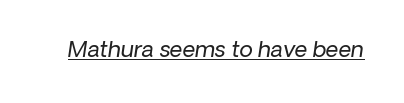
{"italic": "yes", "lean": "right", "slant_degrees": 8, "bold": "no", "underline": "yes", "letter_spacing": "normal", "letter_spacing_em": 0.0, "glyph_px": 22}
